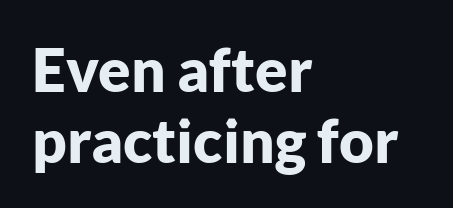
Q: Is the text bold? A: Yes.
Q: Is the text italic (slanted)? A: No, it is upright.
Q: Is the typeface a serif or a sans-serif typeface? A: Sans-serif.
Q: Is the text underlined? A: No.
Q: How is the paragraph aligned? A: Left-aligned.
Q: Is the spacing between letters normal or unusually wide? A: Normal.
Q: Width (condensed, normal, or wide)? A: Normal.
Q: Stroke contrast? A: Low.
Q: x-height? A: Medium.
Q: Monospaced? A: No.
